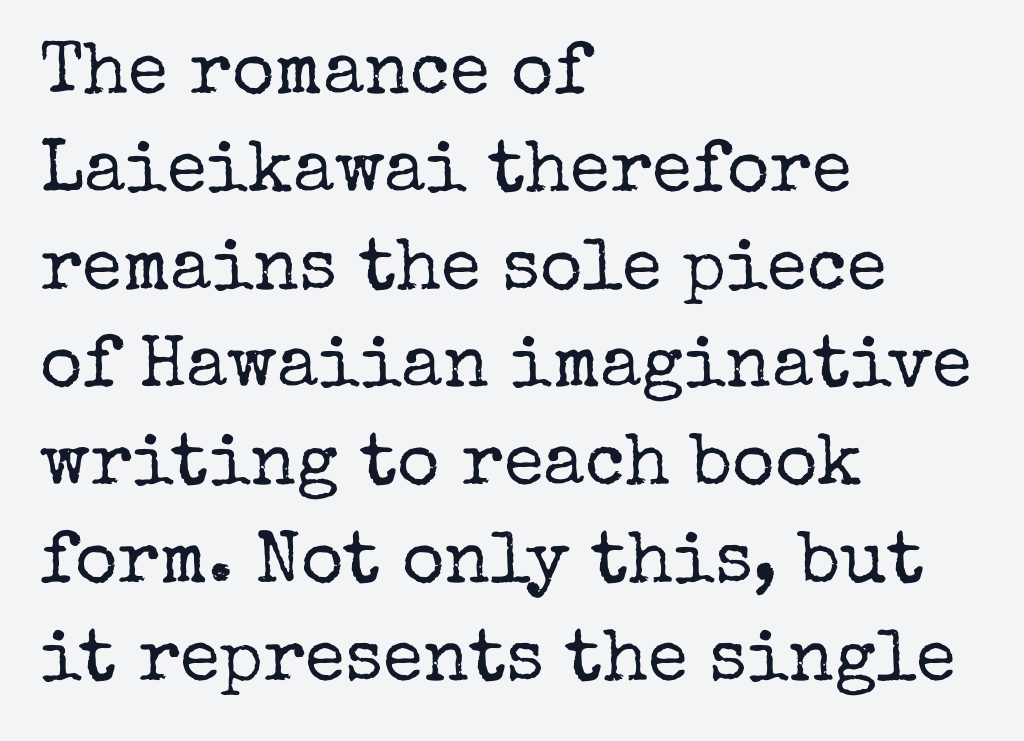
The image shows 73 px regular-weight serif type, upright; set left-aligned, normal line spacing (1.34x), normal letter spacing, not underlined; low stroke contrast and a medium x-height.
